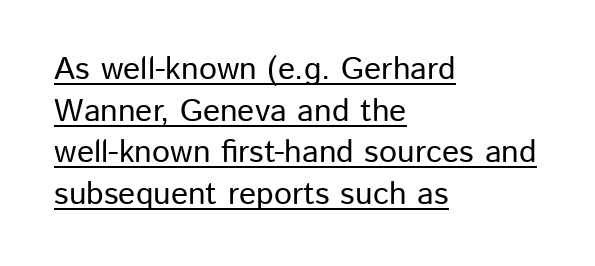
Glyph-to-glyph distance matches everyday printed text. The rendering anchors every line to the left-hand side. A continuous stroke trails under the words, as in a hyperlink. Regarding serifs, this sample does without them.
